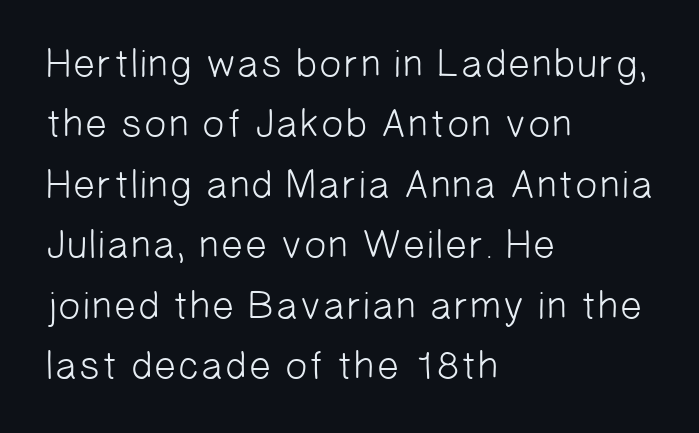
Descender tails drop into unmarked territory. The rendering keeps characters at their native spacing. The rendering uses natural spacing where letterforms have individual widths. No chunkiness to these letters — they're not bold. To sum up the face: it is a sans, with no serifs.
